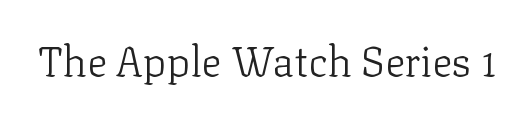
The image shows 42 px light serif type, upright; set normal letter spacing, not underlined; low stroke contrast and a medium x-height.
